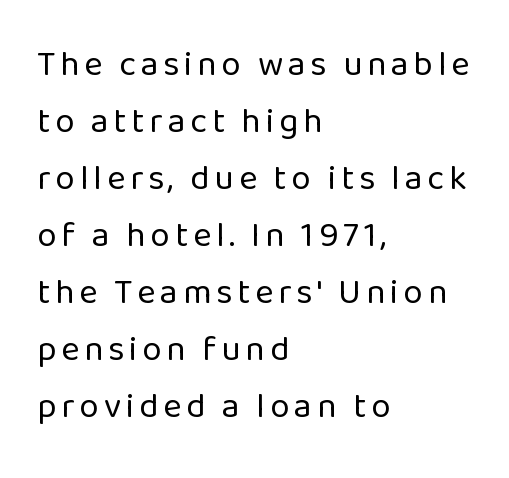
Varying glyph widths throughout — classic text-font behaviour. Honestly, there is no underline to notice here at all. What kind of face is this? One without serifs — a sans. On a weight scale, this lands at 450 or below. Left-aligned paragraph, ragged on the right. Posture: upright roman.
